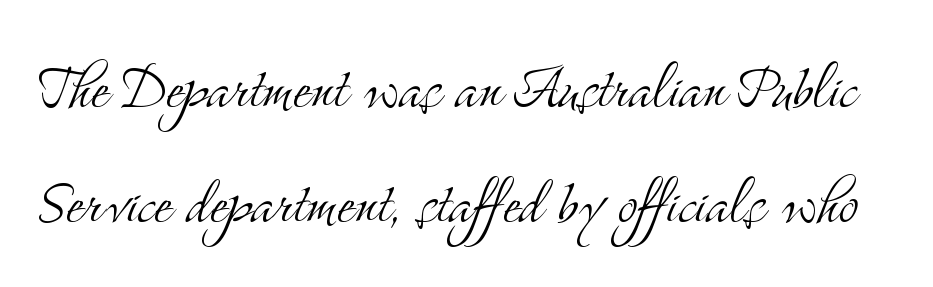
{"serif": "yes", "bold": "no", "weight": "light", "width": "condensed", "stroke_contrast": "medium", "x_height": "small", "monospaced": "no", "underline": "no", "line_spacing": "normal", "line_spacing_ratio": 1.54, "letter_spacing": "normal", "letter_spacing_em": 0.0, "glyph_px": 75}
